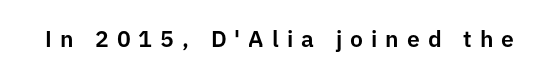
The image shows 23 px text type, upright; set unusually wide letter spacing (+0.35 em), not underlined.
